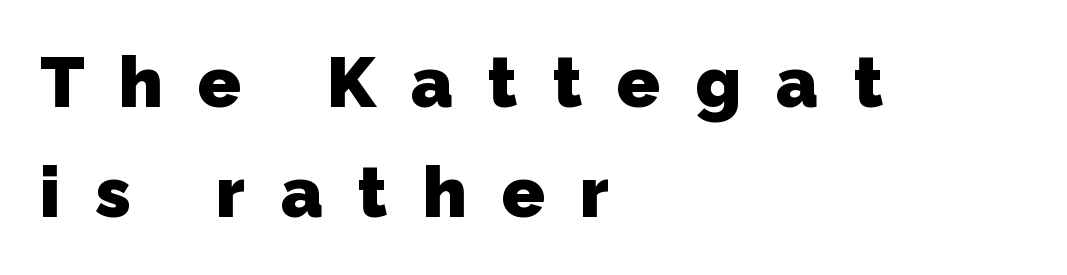
Q: Is the text bold? A: Yes.
Q: Is the typeface a serif or a sans-serif typeface? A: Sans-serif.
Q: Is the text underlined? A: No.
Q: How is the paragraph aligned? A: Left-aligned.
Q: Is the spacing between letters normal or unusually wide? A: Unusually wide.
Q: Is the spacing between lines tight, normal or loose? A: Normal.
Q: Width (condensed, normal, or wide)? A: Normal.
Q: Stroke contrast? A: Low.
Q: x-height? A: Medium.
Q: Monospaced? A: No.
